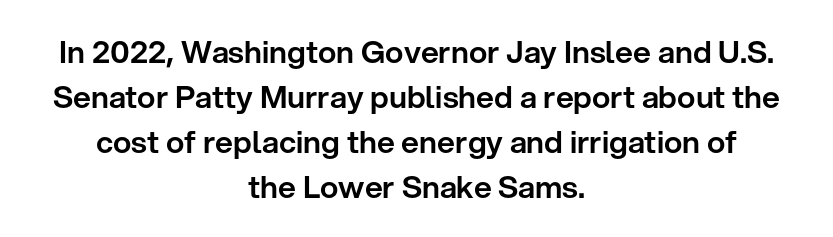
Rule under the text: the space is simply empty. Letterform terminals end flat and unadorned throughout the passage. Typeset on center — no edge is straight. Each new line begins a customary step beneath the previous one.
